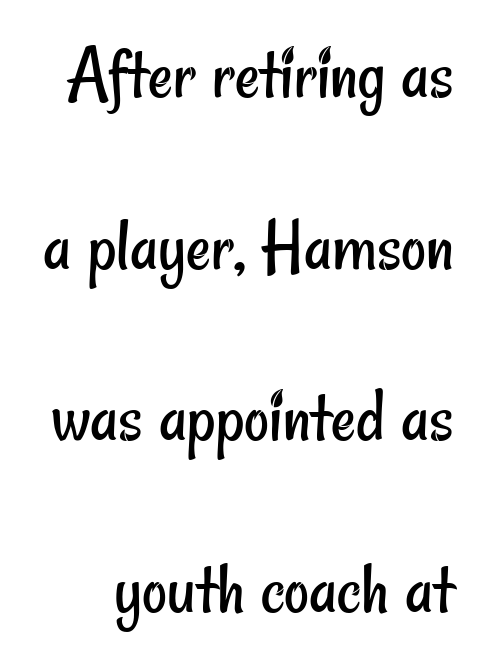
Interline gaps are noticeably wide in this sample. The weight tops out at a normal text grade. You could call the tracking neutral — neither tight nor loose. The gap between lines stays unmarked. The type family on display is of the sans-serif kind.
